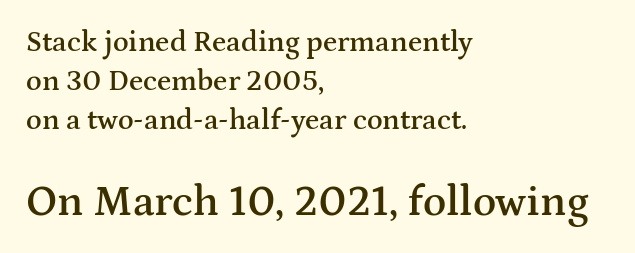
{"serif": "yes", "italic": "no", "bold": "semi", "weight": "semibold", "width": "wide", "stroke_contrast": "medium", "x_height": "medium", "monospaced": "no", "underline": "no", "align": "left", "line_spacing": "normal", "line_spacing_ratio": 1.35, "letter_spacing": "normal", "letter_spacing_em": 0.0, "larger_block": "second", "size_ratio": 1.48, "glyph_px": 43}
